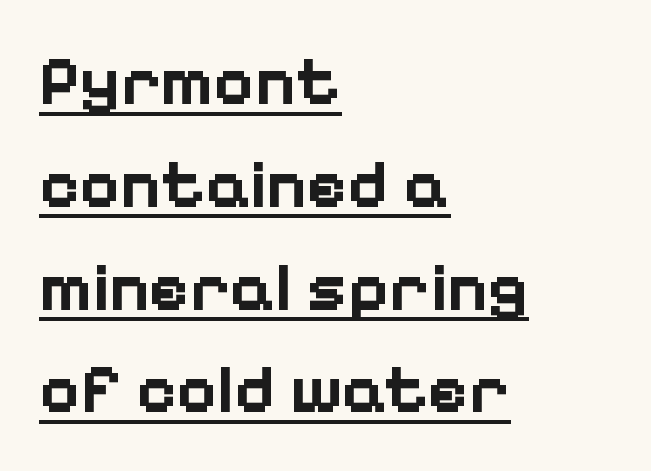
Beneath each row of characters lies a ruled line. Does the weight exceed regular? Yes, all the way to bold. The designer went with a sans here, leaving each stem footless. The letters advance in unequal steps, a hallmark of proportional type. If you drew a line through each stem, it would be perfectly vertical. Rows of type keep a routine distance in the vertical direction.
